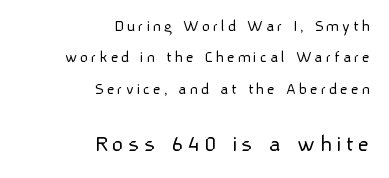
The image shows 25 px text type, upright; set right-aligned, line spacing 1.85x, not underlined; the second (bottom) block is 1.47x larger.
